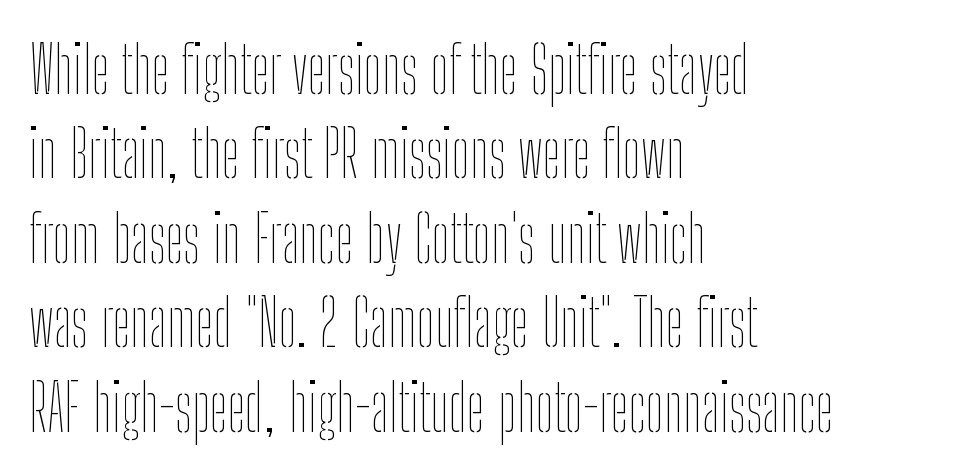
Q: Is the text bold? A: No.
Q: Is the text italic (slanted)? A: No, it is upright.
Q: Is the text underlined? A: No.
Q: How is the paragraph aligned? A: Left-aligned.
Q: Is the spacing between letters normal or unusually wide? A: Normal.
Q: Is the spacing between lines tight, normal or loose? A: Normal.
Q: Width (condensed, normal, or wide)? A: Condensed.
Q: Stroke contrast? A: Low.
Q: x-height? A: Medium.
Q: Monospaced? A: No.
